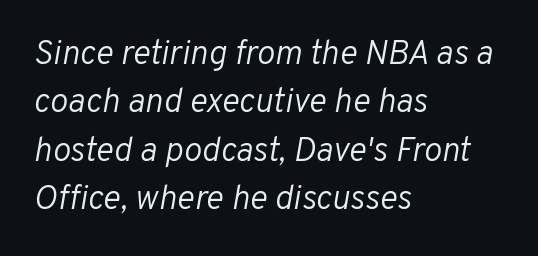
The typography opts for an oblique posture over an upright one. The rendering anchors every line to the left-hand side. Tracking here is standard; glyphs follow each other at the usual distance. Spacing verdict: proportional, widths tailored to each character. The designer left line spacing at the default. Any mark beneath the type? The region is blank.
